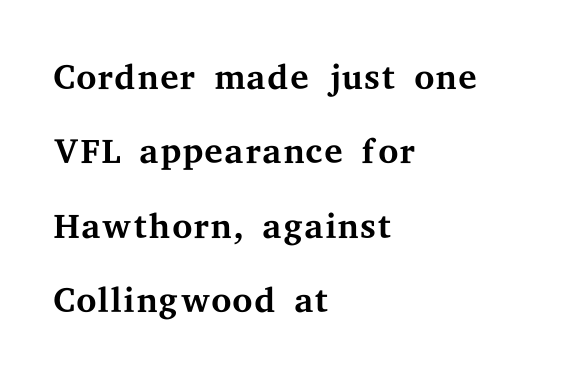
The letters look calm and open, with moderate or lighter stems. A typesetter would call this proportional, since set widths differ per character. The gap between lines stays unmarked. Check where the strokes stop: tiny serifs finish them off. You can tell it's not italic because the verticals are truly vertical.
